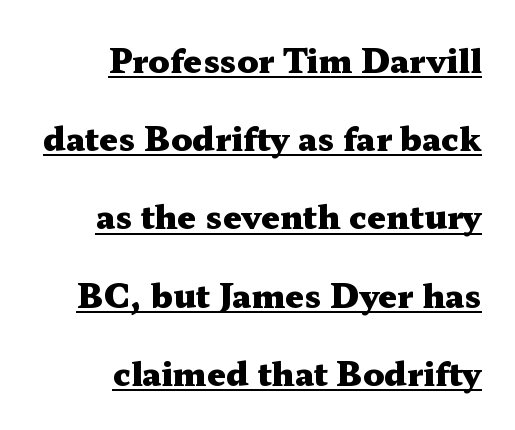
The image shows 33 px heavy, wide serif type, upright; set right-aligned, loose line spacing (2.37x), normal letter spacing, underlined; medium stroke contrast and a medium x-height.
